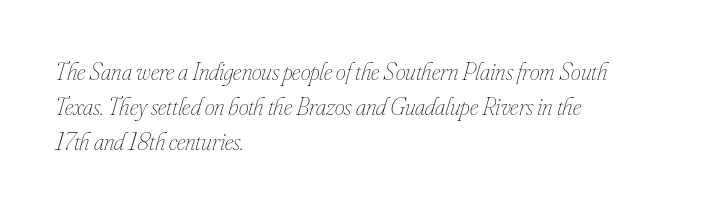
{"italic": "yes", "lean": "right", "slant_degrees": 16, "bold": "no", "underline": "no", "align": "left", "line_spacing": "normal", "line_spacing_ratio": 1.41, "letter_spacing": "normal", "letter_spacing_em": 0.0, "glyph_px": 25}
